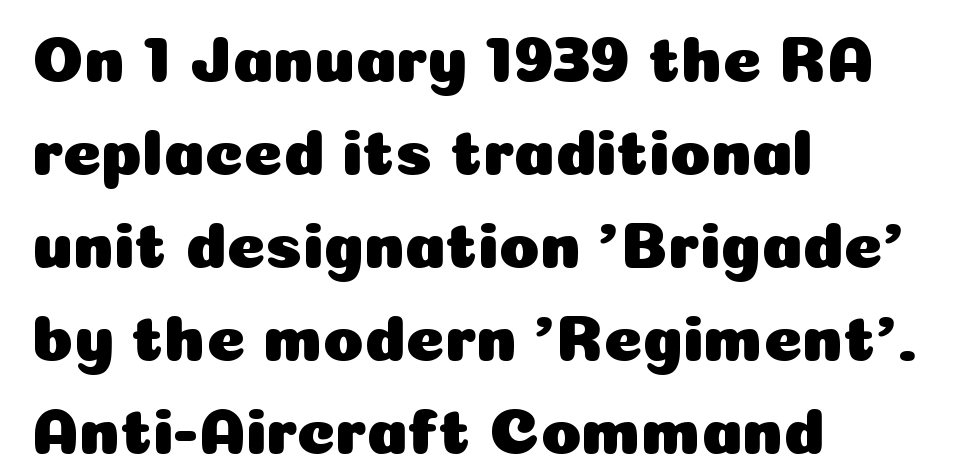
Note: no serifs on the glyphs. Standard letterfit; no display-style spreading of the glyphs. How would I describe the line gaps? Plain and ordinary. Is the block centered? No — it sits flush against the left margin. The lettering holds an erect, upright posture throughout.
